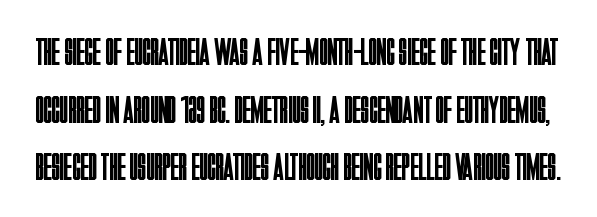
{"serif": "no", "italic": "no", "bold": "no", "weight": "regular", "width": "condensed", "stroke_contrast": "low", "x_height": "large", "monospaced": "no", "underline": "no", "line_spacing": "normal", "line_spacing_ratio": 1.48, "letter_spacing": "normal", "letter_spacing_em": 0.0, "glyph_px": 39}
